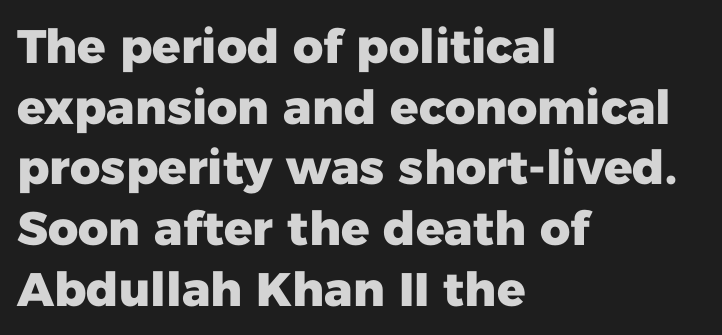
You could call the tracking neutral — neither tight nor loose. The lines are quadded left. Examine the stroke ends and you'll find no serifs. In terms of posture, this sample is upright.
